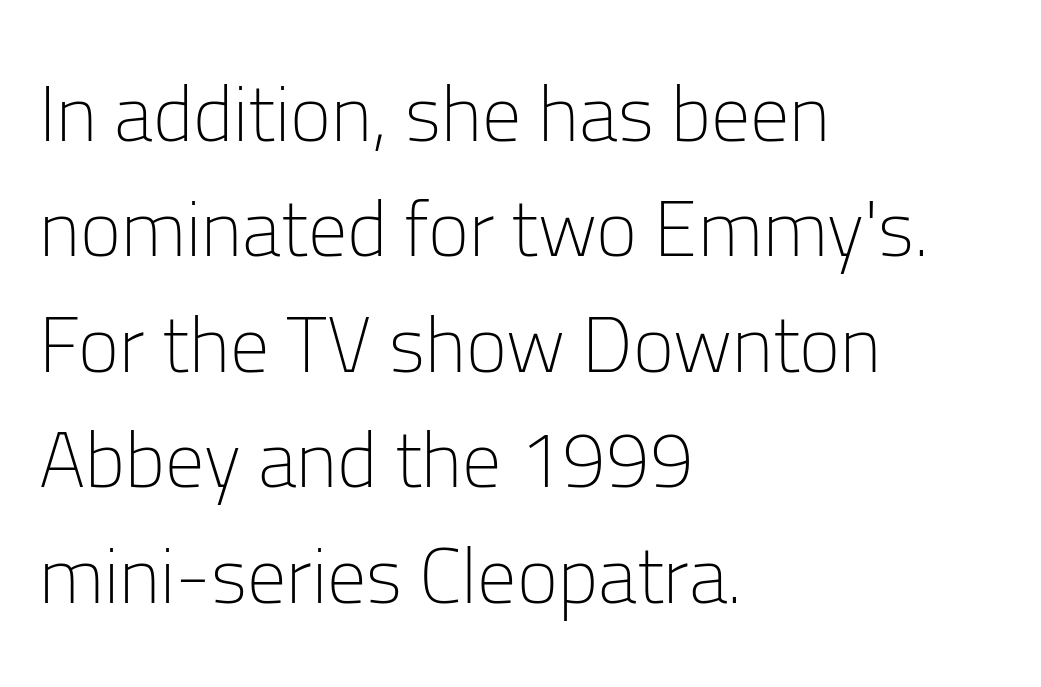
{"serif": "no", "italic": "no", "bold": "no", "weight": "light", "width": "normal", "stroke_contrast": "low", "x_height": "medium", "monospaced": "no", "underline": "no", "align": "left", "line_spacing": "normal", "line_spacing_ratio": 1.48, "letter_spacing": "normal", "letter_spacing_em": 0.0, "glyph_px": 78}
